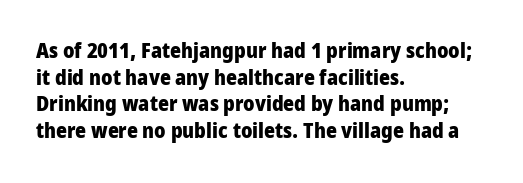
{"italic": "no", "bold": "yes", "underline": "no", "align": "left", "line_spacing": "normal", "line_spacing_ratio": 1.27, "letter_spacing": "normal", "letter_spacing_em": 0.0, "glyph_px": 21}
